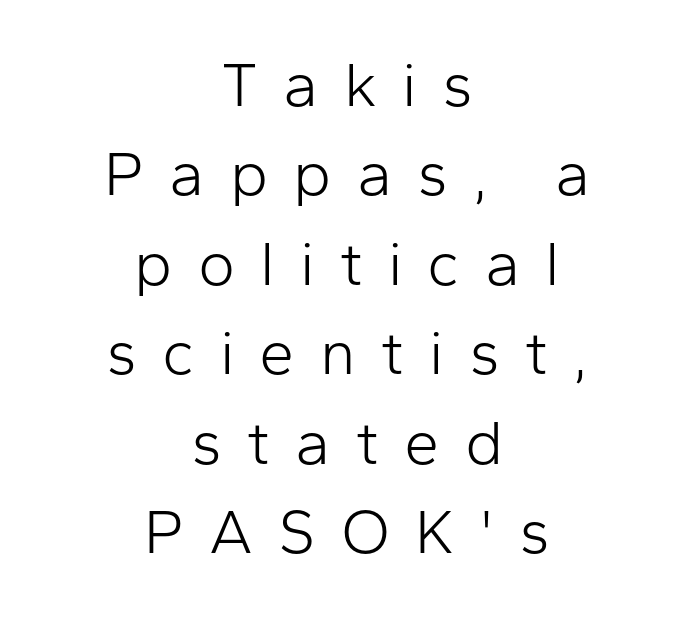
Q: Is the text bold? A: No.
Q: Is the text italic (slanted)? A: No, it is upright.
Q: Is the typeface a serif or a sans-serif typeface? A: Sans-serif.
Q: Is the text underlined? A: No.
Q: How is the paragraph aligned? A: Centered.
Q: Is the spacing between letters normal or unusually wide? A: Unusually wide.
Q: Is the spacing between lines tight, normal or loose? A: Normal.
Q: Width (condensed, normal, or wide)? A: Normal.
Q: Stroke contrast? A: Low.
Q: x-height? A: Medium.
Q: Monospaced? A: No.
